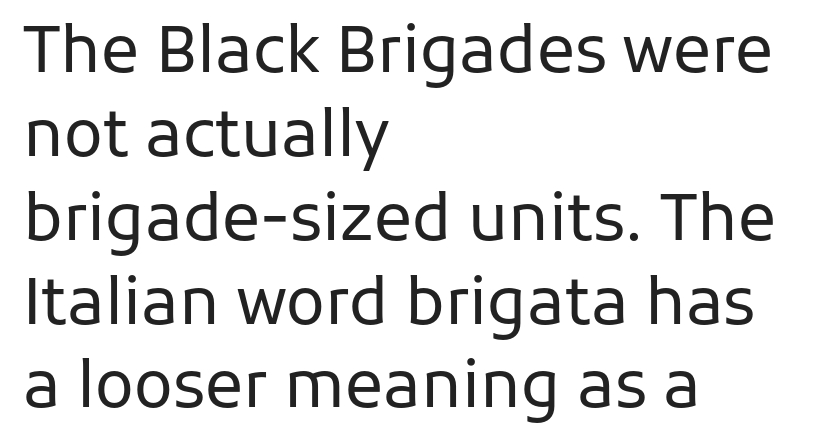
Does the lettering tilt? It doesn't — this is upright. I'd call this a sans setting — the letters go barefoot. This reads as an unemphasized weight, regular at the heaviest. Interline gaps are of average width in this sample. Letter spacing: default.
